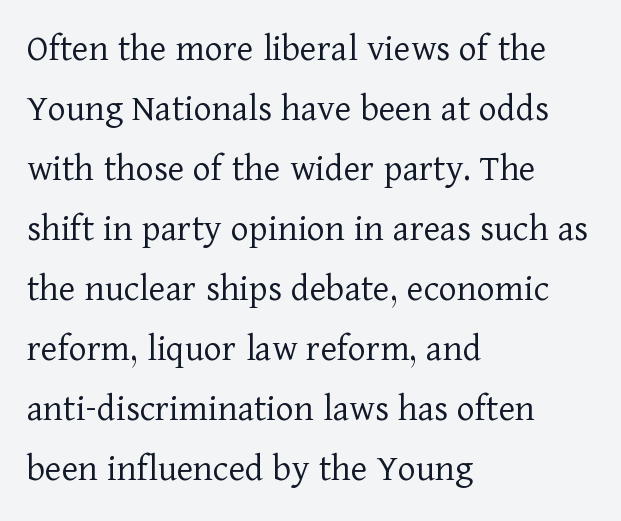
The image shows 39 px light serif type, upright; set left-aligned, normal line spacing (1.54x), normal letter spacing, not underlined; low stroke contrast and a medium x-height.
